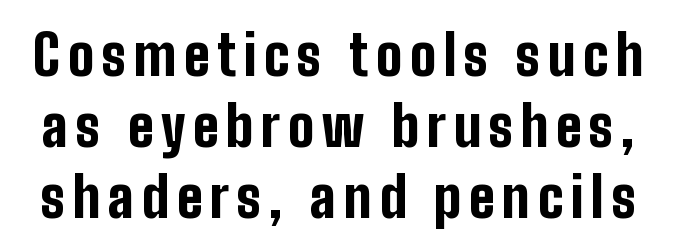
This is the regular roman posture of the typeface. Each letter's strokes conclude bluntly, with no projecting serifs. Summary of weight: heavy, a full bold. Character widths vary here, with narrow letters taking less room than wide ones. The space between consecutive lines is moderate.
